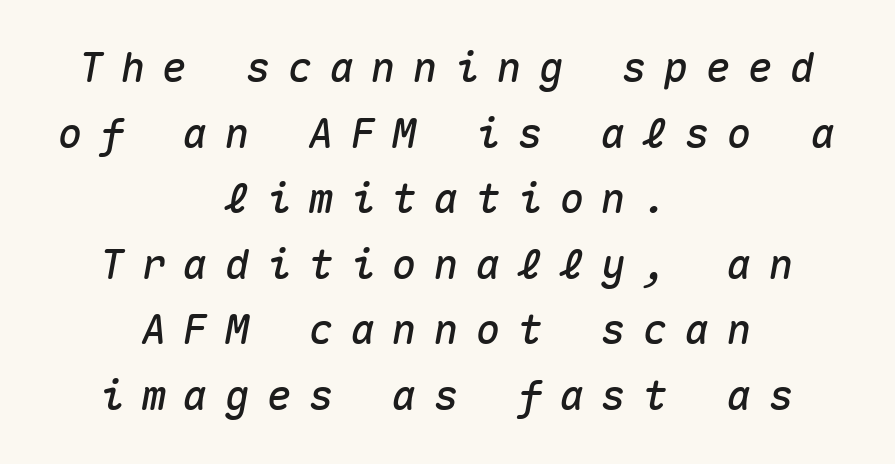
{"italic": "yes", "lean": "right", "slant_degrees": 10, "width": "normal", "stroke_contrast": "medium", "x_height": "medium", "monospaced": "yes", "underline": "no", "align": "center", "line_spacing": "normal", "line_spacing_ratio": 1.6, "letter_spacing": "wide", "letter_spacing_em": 0.42, "glyph_px": 41}
